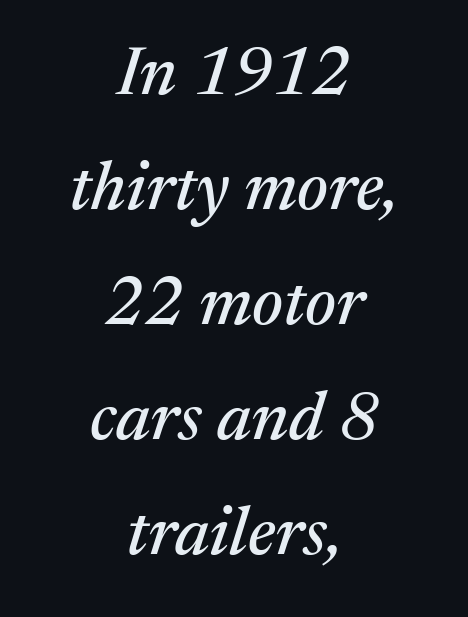
Q: Is the text italic (slanted)? A: Yes, it leans right by about 17 degrees.
Q: Is the typeface a serif or a sans-serif typeface? A: Serif.
Q: Is the text underlined? A: No.
Q: How is the paragraph aligned? A: Centered.
Q: Is the spacing between letters normal or unusually wide? A: Normal.
Q: Is the spacing between lines tight, normal or loose? A: Normal.
Q: Width (condensed, normal, or wide)? A: Normal.
Q: Stroke contrast? A: Medium.
Q: x-height? A: Medium.
Q: Monospaced? A: No.
